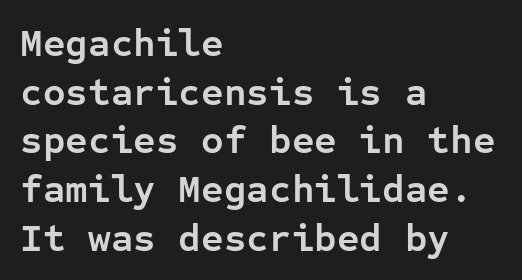
Q: Is the text bold? A: Yes.
Q: Is the text italic (slanted)? A: No, it is upright.
Q: Is the typeface a serif or a sans-serif typeface? A: Sans-serif.
Q: Is the text underlined? A: No.
Q: How is the paragraph aligned? A: Left-aligned.
Q: Is the spacing between letters normal or unusually wide? A: Normal.
Q: Is the spacing between lines tight, normal or loose? A: Normal.
Q: Width (condensed, normal, or wide)? A: Normal.
Q: Stroke contrast? A: Low.
Q: x-height? A: Medium.
Q: Monospaced? A: Yes.
